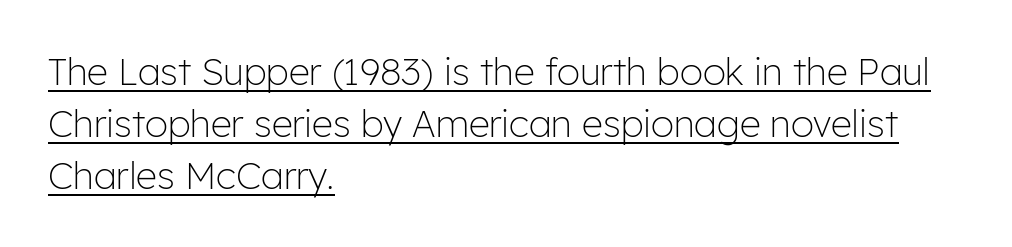
Q: Is the text bold? A: No.
Q: Is the text italic (slanted)? A: No, it is upright.
Q: Is the typeface a serif or a sans-serif typeface? A: Sans-serif.
Q: Is the text underlined? A: Yes.
Q: How is the paragraph aligned? A: Left-aligned.
Q: Is the spacing between letters normal or unusually wide? A: Normal.
Q: Is the spacing between lines tight, normal or loose? A: Normal.
Q: Width (condensed, normal, or wide)? A: Normal.
Q: Stroke contrast? A: Low.
Q: x-height? A: Medium.
Q: Monospaced? A: No.
